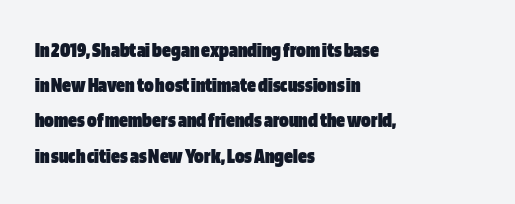
{"italic": "no", "bold": "yes", "underline": "no", "align": "left", "line_spacing": "normal", "line_spacing_ratio": 1.6, "letter_spacing": "normal", "letter_spacing_em": 0.0, "glyph_px": 22}
